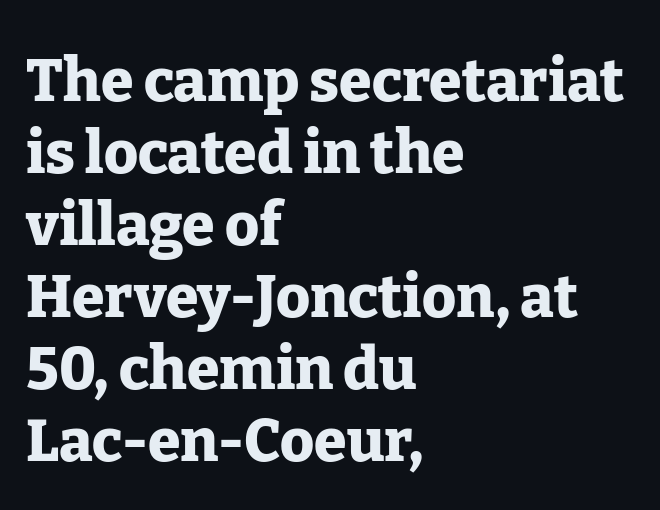
The image shows 59 px heavy serif type, upright; set left-aligned, line spacing 1.22x, normal letter spacing, not underlined; low stroke contrast and a medium x-height.
